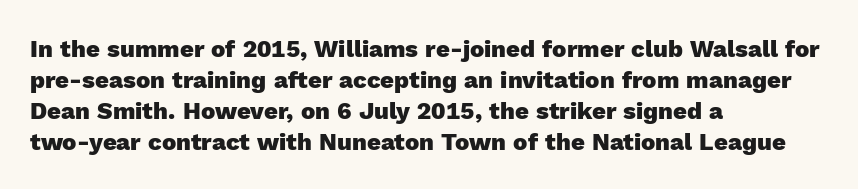
If you measured baseline to baseline, you'd find a middling distance. The specimen reads as upright at a glance. Glyph-to-glyph distance matches everyday printed text. Heavy, bold letterforms. Each row of text sits above clean, open space.
